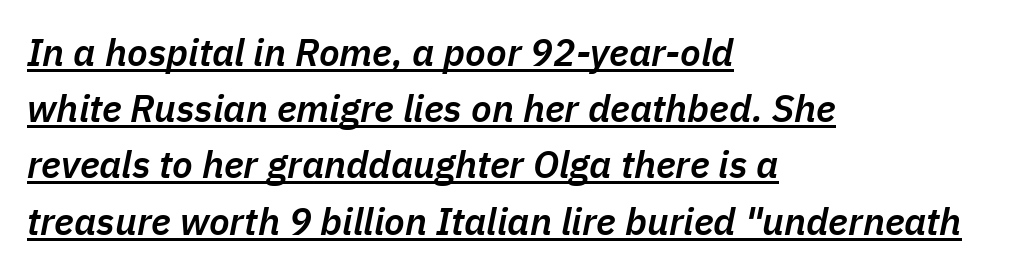
Q: Is the text bold? A: Semi-bold.
Q: Is the text italic (slanted)? A: Yes, it leans right by about 11 degrees.
Q: Is the text underlined? A: Yes.
Q: How is the paragraph aligned? A: Left-aligned.
Q: Is the spacing between letters normal or unusually wide? A: Normal.
Q: Is the spacing between lines tight, normal or loose? A: Normal.
Q: Width (condensed, normal, or wide)? A: Normal.
Q: Stroke contrast? A: Low.
Q: x-height? A: Medium.
Q: Monospaced? A: No.
